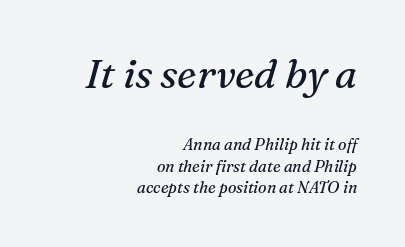
{"serif": "yes", "italic": "yes", "lean": "right", "slant_degrees": 16, "bold": "no", "weight": "regular", "width": "normal", "stroke_contrast": "medium", "x_height": "medium", "monospaced": "no", "underline": "no", "align": "right", "line_spacing": "normal", "line_spacing_ratio": 1.35, "letter_spacing": "normal", "letter_spacing_em": 0.0, "larger_block": "first", "size_ratio": 2.5, "glyph_px": 40}
